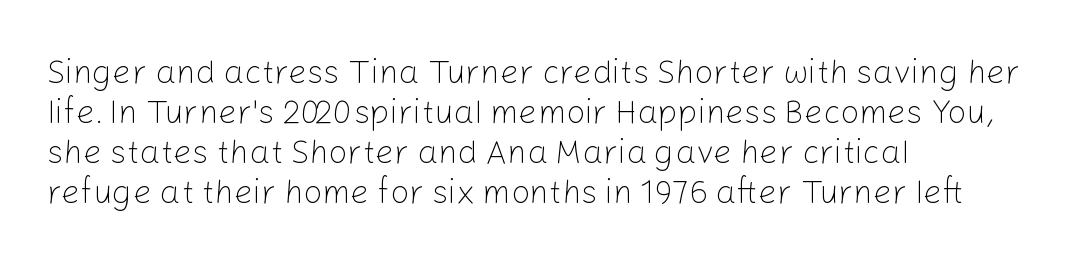
{"serif": "no", "italic": "no", "bold": "no", "weight": "light", "width": "normal", "stroke_contrast": "low", "x_height": "medium", "monospaced": "no", "underline": "no", "align": "left", "line_spacing_ratio": 1.21, "letter_spacing": "normal", "letter_spacing_em": 0.0, "glyph_px": 33}
